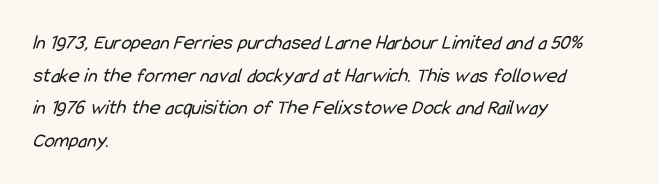
Q: Is the text bold? A: No.
Q: Is the text underlined? A: No.
Q: How is the paragraph aligned? A: Left-aligned.
Q: Is the spacing between letters normal or unusually wide? A: Normal.
Q: Is the spacing between lines tight, normal or loose? A: Normal.
